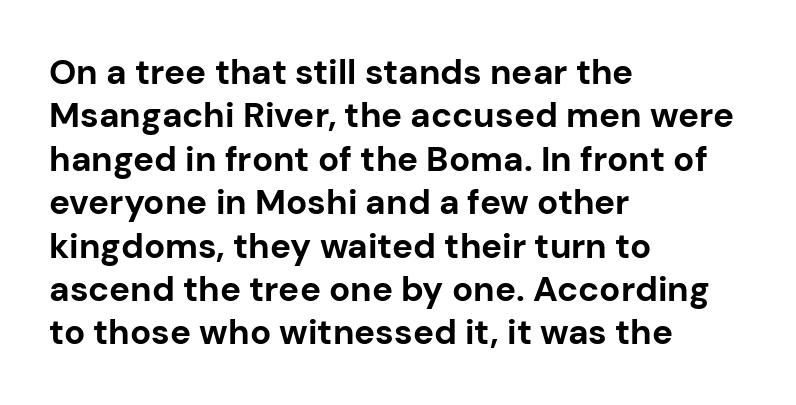
The image shows 35 px bold sans-serif type, upright; set left-aligned, line spacing 1.24x, normal letter spacing, not underlined; low stroke contrast and a medium x-height.
